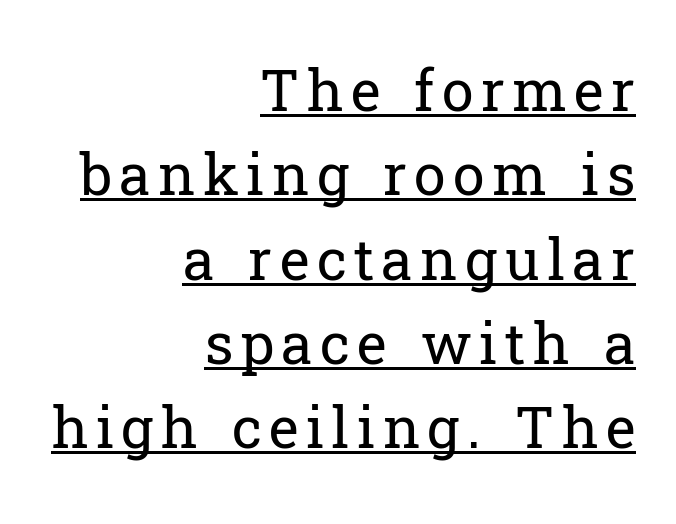
Horizontally, the lines are justified to the trailing edge only. Each line of the rendering has a horizontal stroke beneath the glyphs. Is there much room between lines? A standard amount, neither cramped nor airy. A serif font was chosen for this passage. In terms of posture, this sample is upright.
